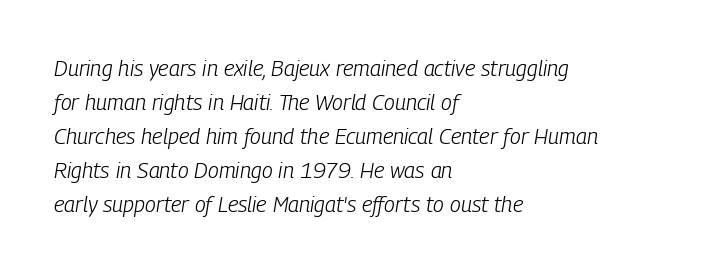
{"italic": "yes", "lean": "right", "slant_degrees": 9, "bold": "no", "underline": "no", "align": "left", "line_spacing": "normal", "line_spacing_ratio": 1.55, "letter_spacing": "normal", "letter_spacing_em": 0.0, "glyph_px": 22}
